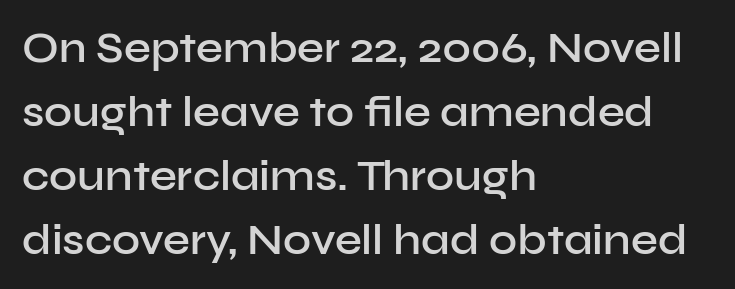
The image shows 43 px semibold sans-serif type, upright; set left-aligned, normal line spacing (1.49x), normal letter spacing, not underlined; low stroke contrast and a medium x-height.
